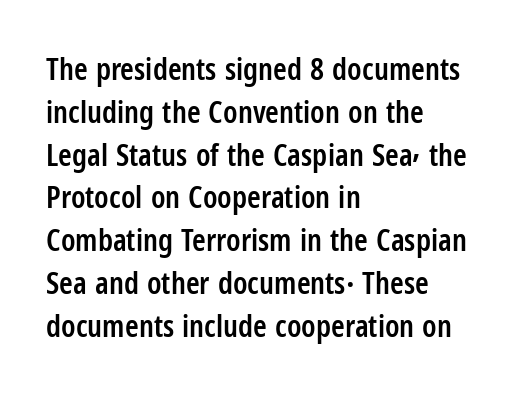
The font is running at a semibold setting, under full bold. Unmarked baselines from the first word to the last. The letters advance in unequal steps, a hallmark of proportional type. The font's upright variant was chosen for this text. Regular leading.
